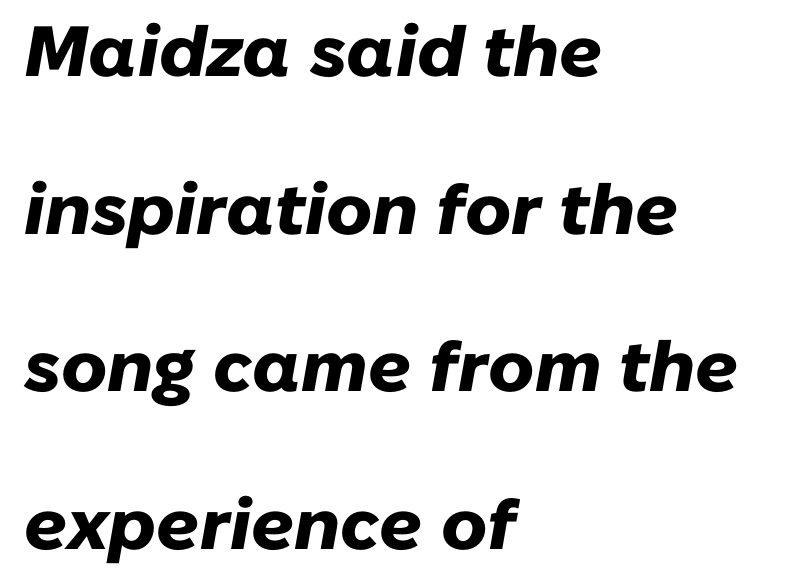
{"italic": "yes", "lean": "right", "slant_degrees": 10, "bold": "yes", "weight": "heavy", "width": "normal", "stroke_contrast": "low", "x_height": "medium", "monospaced": "no", "underline": "no", "align": "left", "line_spacing": "loose", "line_spacing_ratio": 2.22, "letter_spacing": "normal", "letter_spacing_em": 0.0, "glyph_px": 71}
